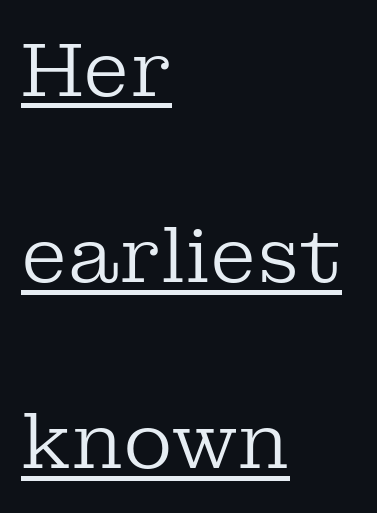
Q: Is the text bold? A: No.
Q: Is the text italic (slanted)? A: No, it is upright.
Q: Is the typeface a serif or a sans-serif typeface? A: Serif.
Q: Is the text underlined? A: Yes.
Q: How is the paragraph aligned? A: Left-aligned.
Q: Is the spacing between letters normal or unusually wide? A: Normal.
Q: Is the spacing between lines tight, normal or loose? A: Loose.
Q: Width (condensed, normal, or wide)? A: Normal.
Q: Stroke contrast? A: Low.
Q: x-height? A: Medium.
Q: Monospaced? A: No.
